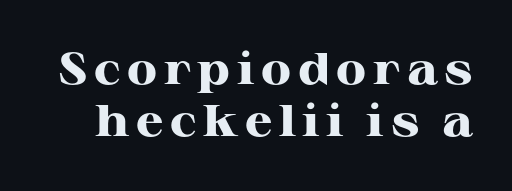
Q: Is the text bold? A: Yes.
Q: Is the text italic (slanted)? A: No, it is upright.
Q: Is the typeface a serif or a sans-serif typeface? A: Serif.
Q: Is the text underlined? A: No.
Q: Width (condensed, normal, or wide)? A: Wide.
Q: Stroke contrast? A: High.
Q: x-height? A: Medium.
Q: Monospaced? A: No.
